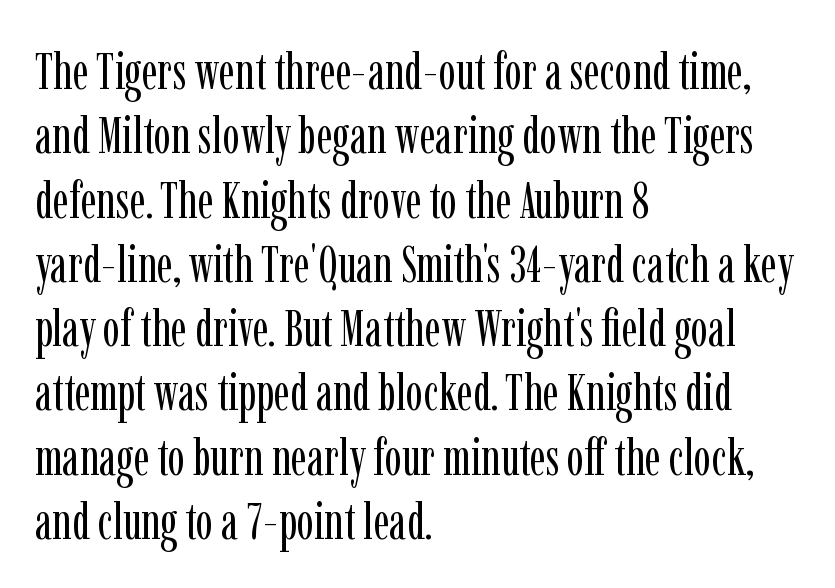
The image shows 51 px regular-weight, condensed serif type, upright; set left-aligned, normal line spacing (1.26x), normal letter spacing, not underlined; low stroke contrast and a medium x-height.
